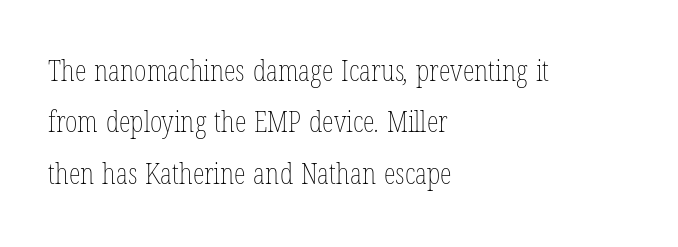
{"bold": "no", "weight": "thin", "width": "condensed", "stroke_contrast": "low", "x_height": "medium", "monospaced": "no", "underline": "no", "align": "left", "line_spacing_ratio": 1.71, "letter_spacing": "normal", "letter_spacing_em": 0.0, "glyph_px": 30}
